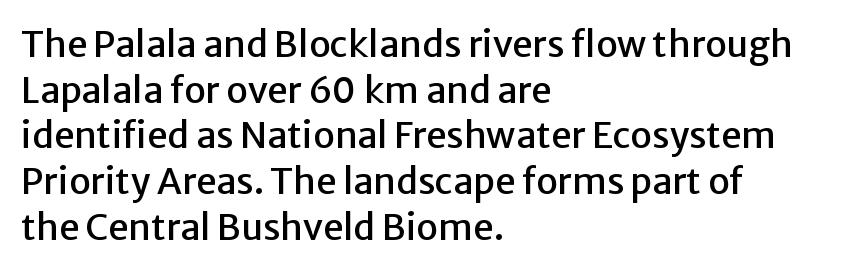
{"serif": "no", "italic": "no", "width": "normal", "stroke_contrast": "low", "x_height": "medium", "monospaced": "no", "underline": "no", "align": "left", "line_spacing": "normal", "line_spacing_ratio": 1.27, "letter_spacing": "normal", "letter_spacing_em": 0.0, "glyph_px": 36}
